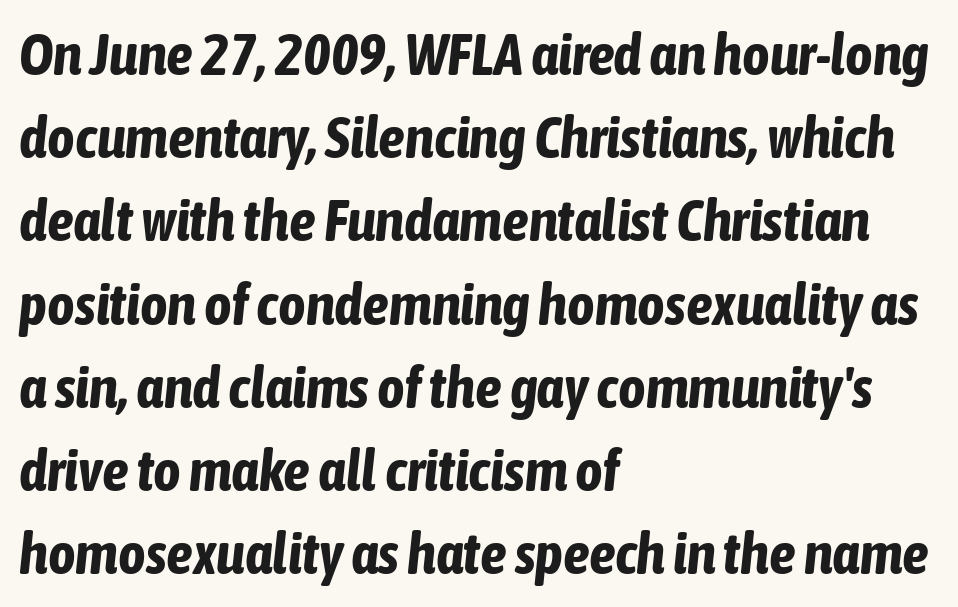
In terms of weight, the rendering is a true, heavy bold. These lines sit exactly where default settings would place them. A typesetter would call this proportional, since set widths differ per character. One-word summary of the alignment: left.
